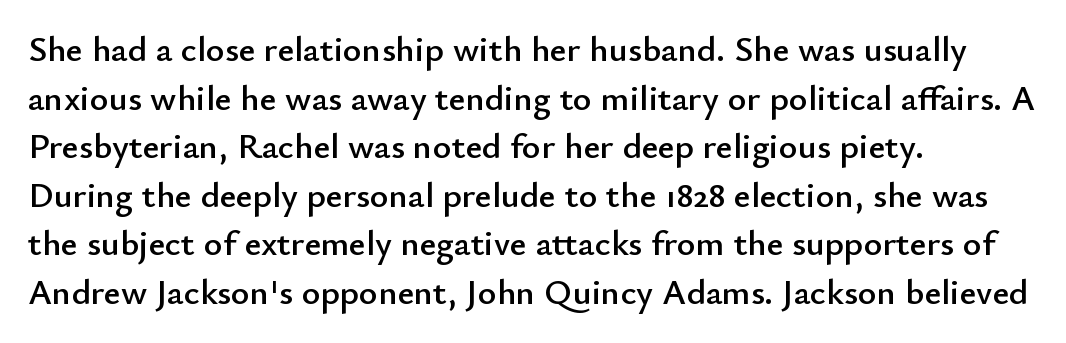
Q: Is the text italic (slanted)? A: No, it is upright.
Q: Is the typeface a serif or a sans-serif typeface? A: Sans-serif.
Q: Is the text underlined? A: No.
Q: How is the paragraph aligned? A: Left-aligned.
Q: Is the spacing between letters normal or unusually wide? A: Normal.
Q: Is the spacing between lines tight, normal or loose? A: Normal.
Q: Width (condensed, normal, or wide)? A: Normal.
Q: Stroke contrast? A: Low.
Q: x-height? A: Small.
Q: Monospaced? A: No.
